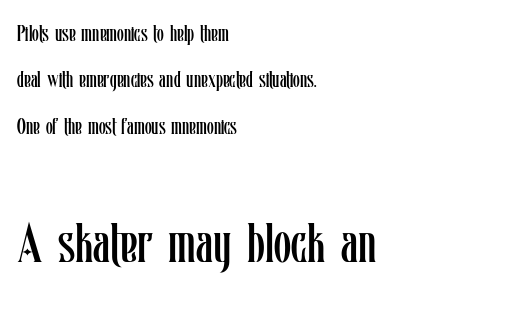
{"italic": "no", "bold": "no", "weight": "regular", "width": "condensed", "stroke_contrast": "low", "x_height": "medium", "monospaced": "no", "underline": "no", "align": "left", "line_spacing": "loose", "line_spacing_ratio": 2.11, "letter_spacing": "normal", "letter_spacing_em": 0.0, "larger_block": "second", "size_ratio": 2.55, "glyph_px": 56}
